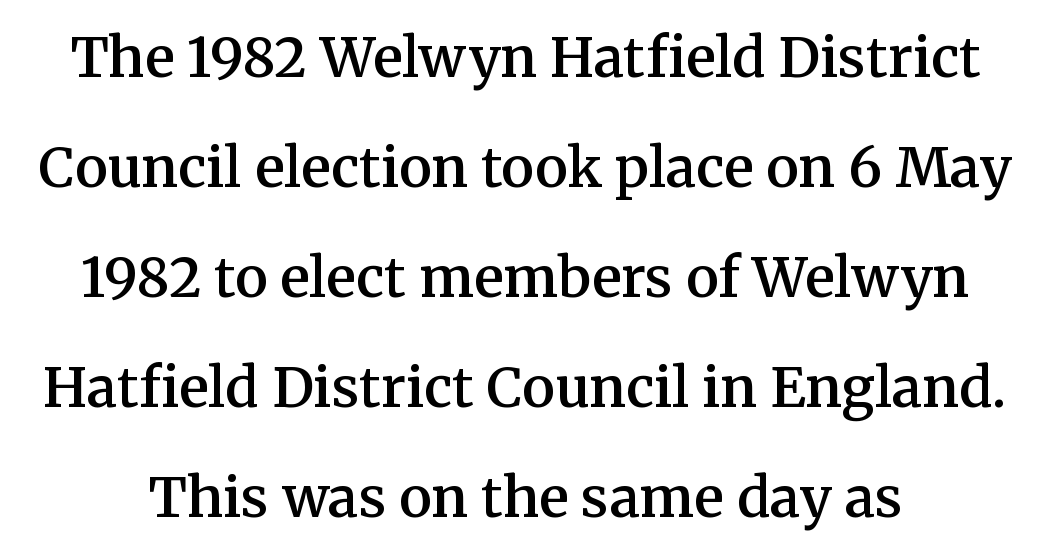
Q: Is the text bold? A: Semi-bold.
Q: Is the text italic (slanted)? A: No, it is upright.
Q: Is the typeface a serif or a sans-serif typeface? A: Serif.
Q: Is the text underlined? A: No.
Q: Is the spacing between letters normal or unusually wide? A: Normal.
Q: Is the spacing between lines tight, normal or loose? A: Loose.
Q: Width (condensed, normal, or wide)? A: Normal.
Q: Stroke contrast? A: Medium.
Q: x-height? A: Medium.
Q: Monospaced? A: No.
